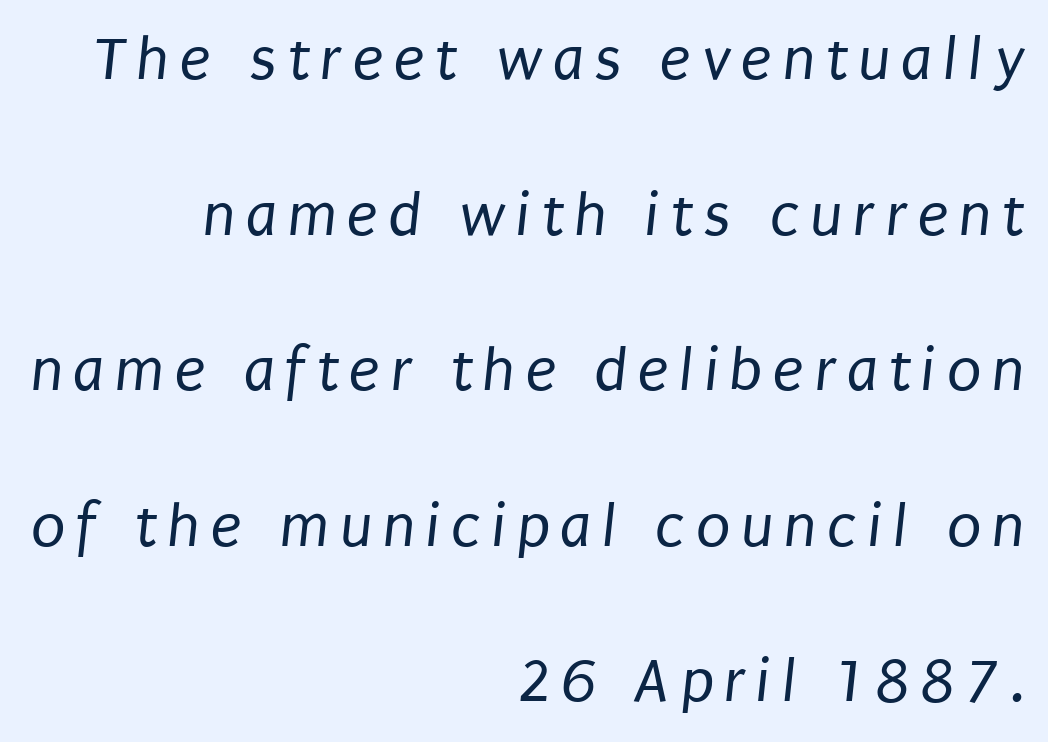
Q: Is the text bold? A: No.
Q: Is the typeface a serif or a sans-serif typeface? A: Sans-serif.
Q: Is the text underlined? A: No.
Q: How is the paragraph aligned? A: Right-aligned.
Q: Is the spacing between lines tight, normal or loose? A: Loose.
Q: Width (condensed, normal, or wide)? A: Condensed.
Q: Stroke contrast? A: Low.
Q: x-height? A: Large.
Q: Monospaced? A: No.
